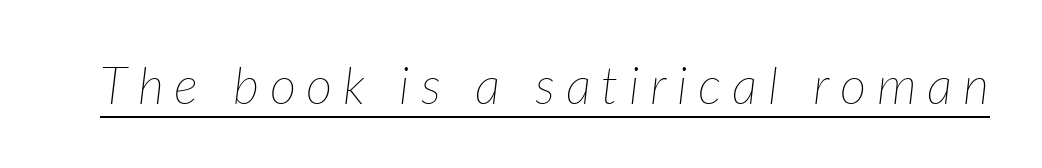
The image shows 51 px thin type, italic (leaning right); set unusually wide letter spacing (+0.21 em), underlined; low stroke contrast and a medium x-height.
